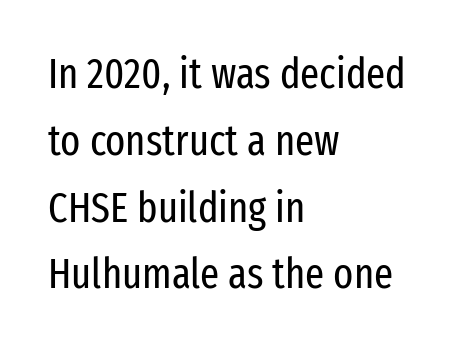
{"serif": "no", "italic": "no", "bold": "no", "weight": "regular", "width": "condensed", "stroke_contrast": "low", "x_height": "medium", "monospaced": "no", "underline": "no", "align": "left", "line_spacing": "normal", "line_spacing_ratio": 1.59, "letter_spacing": "normal", "letter_spacing_em": 0.0, "glyph_px": 42}
